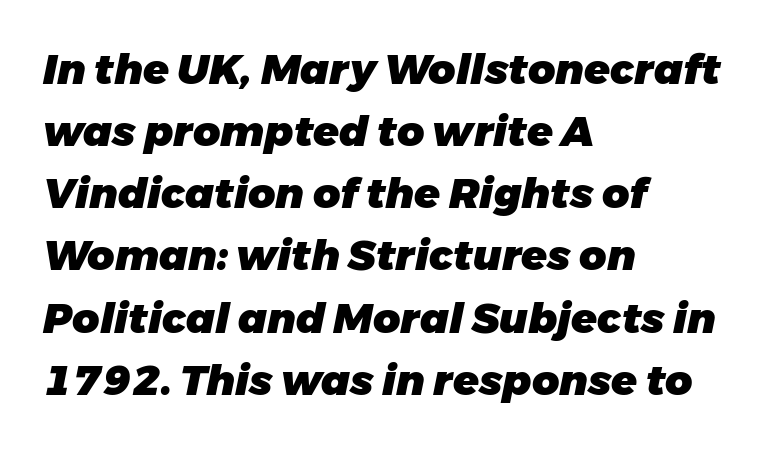
Q: Is the text bold? A: Yes.
Q: Is the text italic (slanted)? A: Yes, it leans right by about 11 degrees.
Q: Is the text underlined? A: No.
Q: How is the paragraph aligned? A: Left-aligned.
Q: Is the spacing between letters normal or unusually wide? A: Normal.
Q: Is the spacing between lines tight, normal or loose? A: Normal.
Q: Width (condensed, normal, or wide)? A: Normal.
Q: Stroke contrast? A: Low.
Q: x-height? A: Medium.
Q: Monospaced? A: No.
